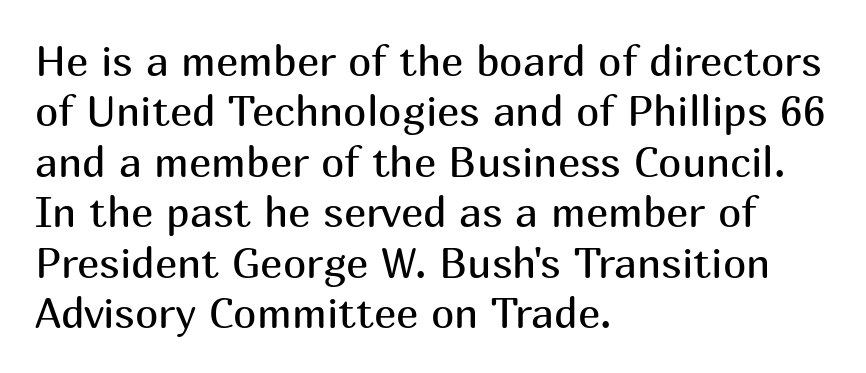
The image shows 42 px regular-weight sans-serif type, upright; set left-aligned, line spacing 1.2x, normal letter spacing, not underlined; medium stroke contrast and a medium x-height.
